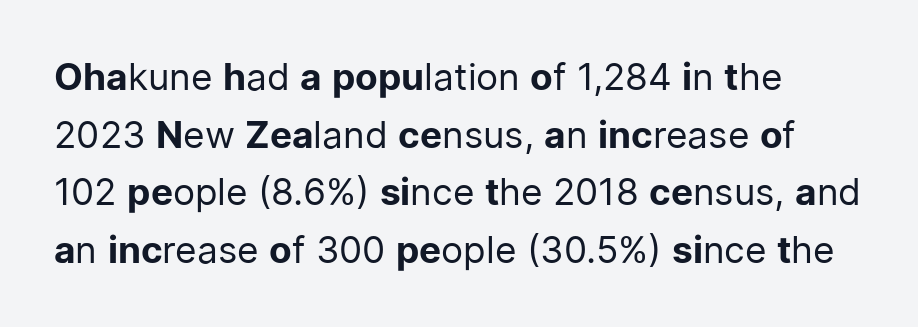
The image shows 37 px regular-weight sans-serif type, upright; set left-aligned, normal line spacing (1.56x), normal letter spacing, not underlined; low stroke contrast and a medium x-height.
